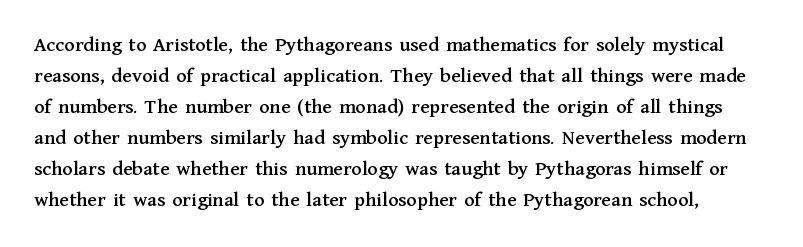
The image shows 21 px text type, upright; set normal line spacing (1.48x), normal letter spacing, not underlined.
